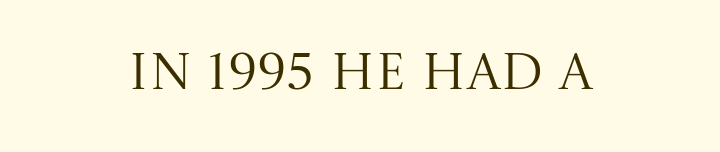
The image shows 51 px regular-weight serif type, upright; set centered, normal letter spacing, not underlined; medium stroke contrast and a large x-height.
